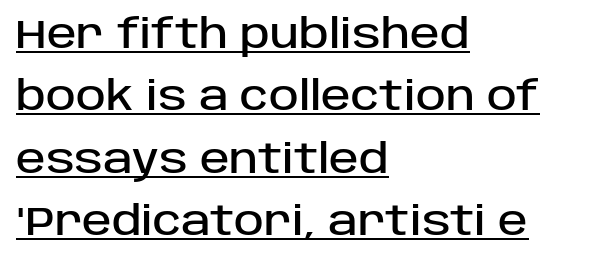
Q: Is the text italic (slanted)? A: No, it is upright.
Q: Is the typeface a serif or a sans-serif typeface? A: Sans-serif.
Q: Is the text underlined? A: Yes.
Q: How is the paragraph aligned? A: Left-aligned.
Q: Is the spacing between letters normal or unusually wide? A: Normal.
Q: Is the spacing between lines tight, normal or loose? A: Normal.
Q: Width (condensed, normal, or wide)? A: Normal.
Q: Stroke contrast? A: Low.
Q: x-height? A: Large.
Q: Monospaced? A: No.
